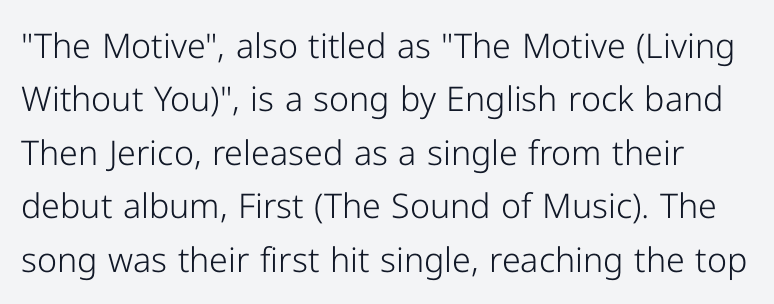
The image shows 34 px light sans-serif type, upright; set normal line spacing (1.57x), normal letter spacing, not underlined; low stroke contrast and a medium x-height.
